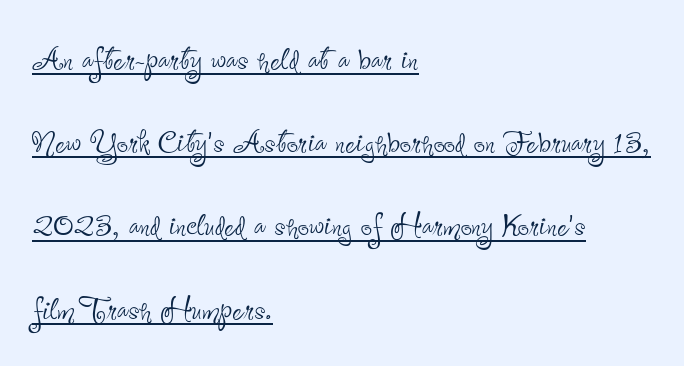
{"serif": "no", "bold": "no", "weight": "thin", "width": "condensed", "stroke_contrast": "low", "x_height": "small", "monospaced": "no", "underline": "yes", "align": "left", "line_spacing": "loose", "line_spacing_ratio": 2.08, "letter_spacing": "normal", "letter_spacing_em": 0.0, "glyph_px": 40}
